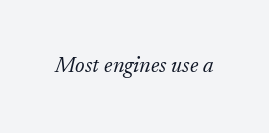
Short note: letters normally spaced. The rendering applies a slant to the glyphs. Compared with a typical body face, this is equally light or lighter still. Honestly, there is no underline to notice here at all.
